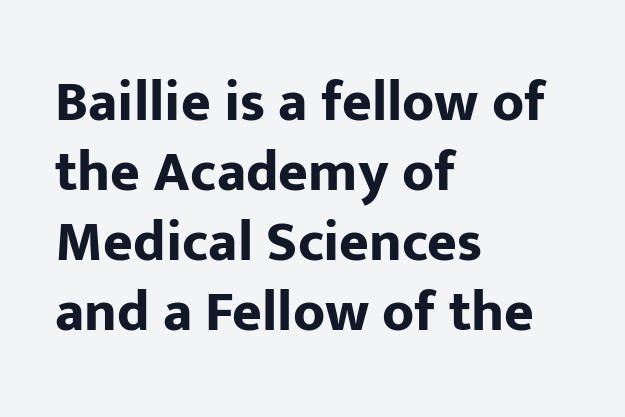
Q: Is the text bold? A: Yes.
Q: Is the text italic (slanted)? A: No, it is upright.
Q: Is the typeface a serif or a sans-serif typeface? A: Sans-serif.
Q: Is the text underlined? A: No.
Q: How is the paragraph aligned? A: Left-aligned.
Q: Is the spacing between letters normal or unusually wide? A: Normal.
Q: Width (condensed, normal, or wide)? A: Normal.
Q: Stroke contrast? A: Low.
Q: x-height? A: Medium.
Q: Monospaced? A: No.
